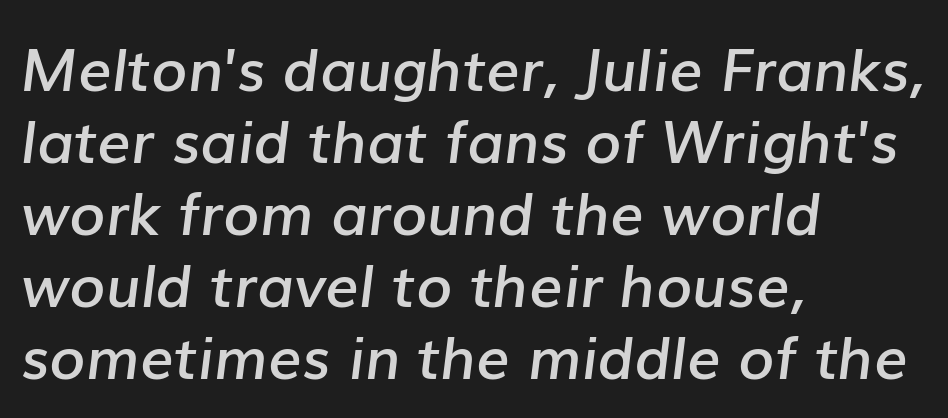
Q: Is the text bold? A: Semi-bold.
Q: Is the text italic (slanted)? A: Yes, it leans right by about 7 degrees.
Q: Is the text underlined? A: No.
Q: How is the paragraph aligned? A: Left-aligned.
Q: Is the spacing between letters normal or unusually wide? A: Normal.
Q: Width (condensed, normal, or wide)? A: Normal.
Q: Stroke contrast? A: Low.
Q: x-height? A: Medium.
Q: Monospaced? A: No.
